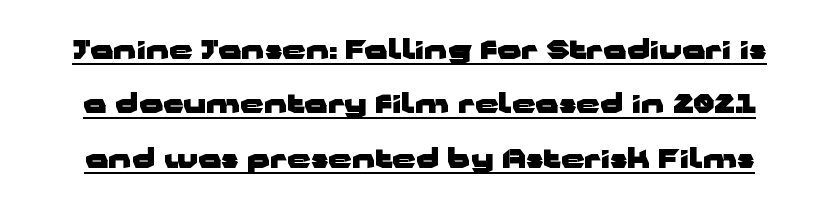
The image shows 26 px bold type, upright; set loose line spacing (2.09x), normal letter spacing, underlined.
